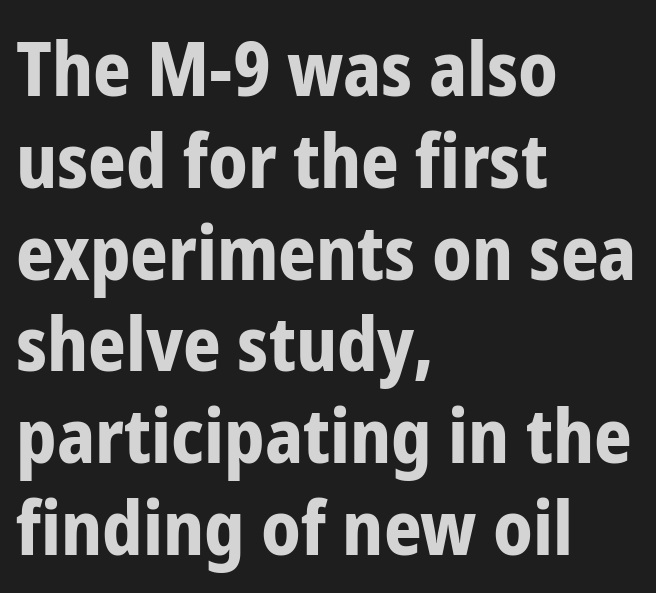
The image shows 74 px bold, condensed sans-serif type, upright; set left-aligned, line spacing 1.24x, normal letter spacing, not underlined; low stroke contrast and a medium x-height.
